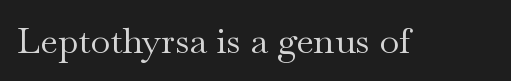
The image shows 36 px regular-weight, wide serif type, upright; set normal letter spacing, not underlined; medium stroke contrast and a small x-height.
